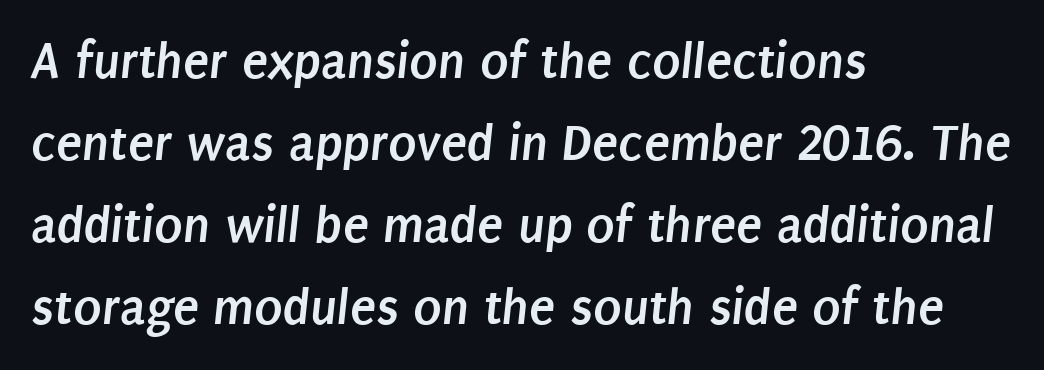
Q: Is the text bold? A: Yes.
Q: Is the typeface a serif or a sans-serif typeface? A: Sans-serif.
Q: Is the text underlined? A: No.
Q: How is the paragraph aligned? A: Left-aligned.
Q: Is the spacing between letters normal or unusually wide? A: Normal.
Q: Is the spacing between lines tight, normal or loose? A: Normal.
Q: Width (condensed, normal, or wide)? A: Condensed.
Q: Stroke contrast? A: Low.
Q: x-height? A: Large.
Q: Monospaced? A: No.
